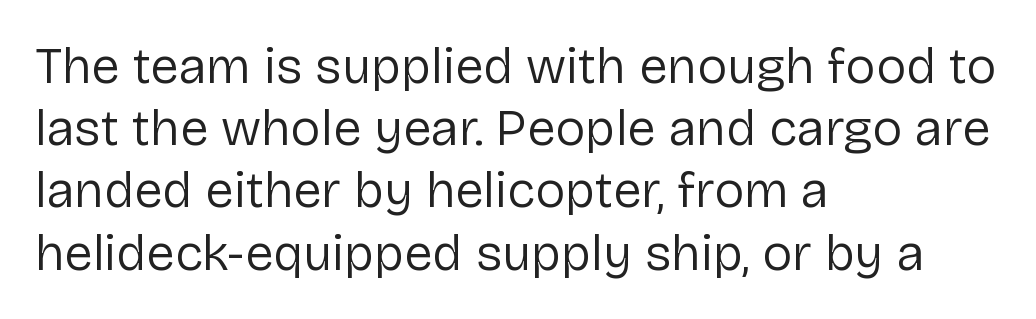
Nobody drew a line under any word here. A typesetter would call this zero additional tracking. These lines are rendered in a variable-pitch font. Weight class: somewhere from thin through regular.
